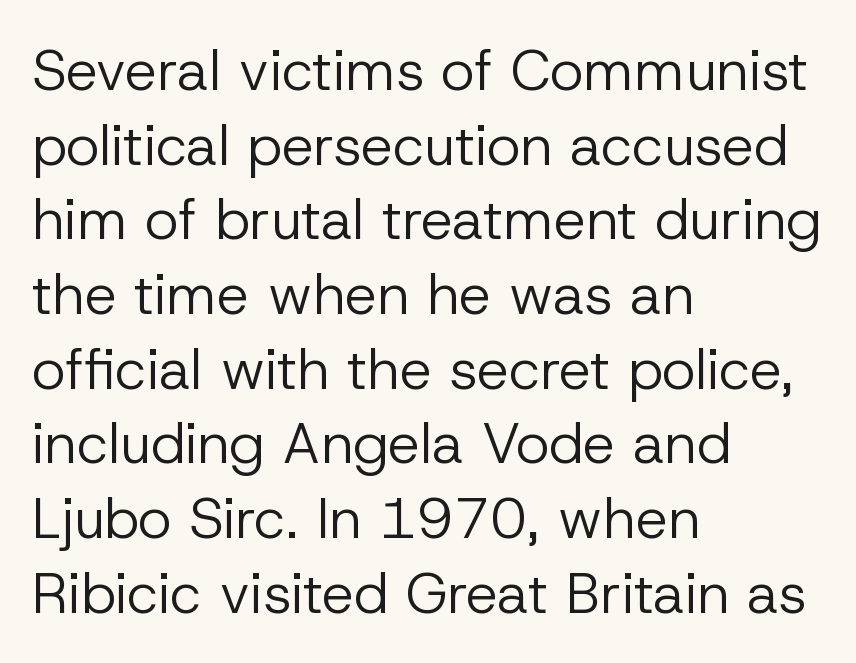
Honestly, the row spacing looks completely unremarkable. Layout note: lines flush left. The area under the type is left untouched. Character widths vary here, with narrow letters taking less room than wide ones. Characters remain perfectly vertical along every line.
